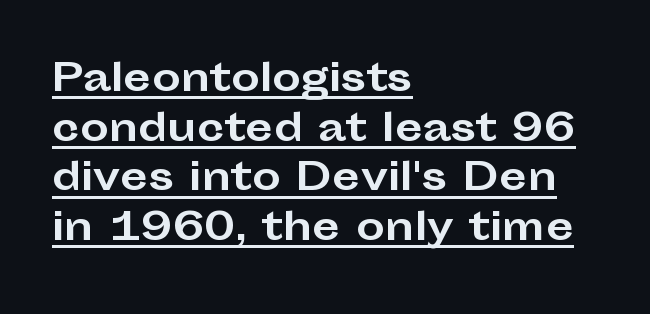
Q: Is the text bold? A: Yes.
Q: Is the text italic (slanted)? A: No, it is upright.
Q: Is the typeface a serif or a sans-serif typeface? A: Sans-serif.
Q: Is the text underlined? A: Yes.
Q: How is the paragraph aligned? A: Left-aligned.
Q: Is the spacing between letters normal or unusually wide? A: Normal.
Q: Is the spacing between lines tight, normal or loose? A: Normal.
Q: Width (condensed, normal, or wide)? A: Wide.
Q: Stroke contrast? A: Low.
Q: x-height? A: Medium.
Q: Monospaced? A: No.
